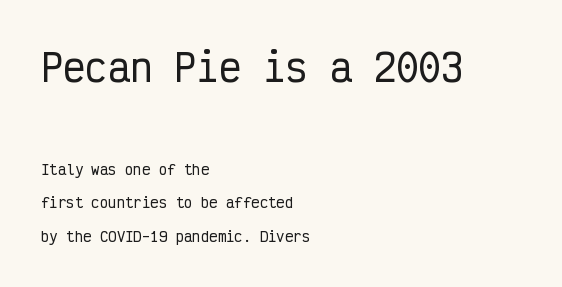
Q: Is the text italic (slanted)? A: No, it is upright.
Q: Is the typeface a serif or a sans-serif typeface? A: Sans-serif.
Q: Is the text underlined? A: No.
Q: How is the paragraph aligned? A: Left-aligned.
Q: Is the spacing between letters normal or unusually wide? A: Normal.
Q: Is the spacing between lines tight, normal or loose? A: Loose.
Q: Which block of text is set in a larger size, the first (top) or the second (bottom)? A: The first (top) one.
Q: Width (condensed, normal, or wide)? A: Condensed.
Q: Stroke contrast? A: Low.
Q: x-height? A: Medium.
Q: Monospaced? A: Yes.
